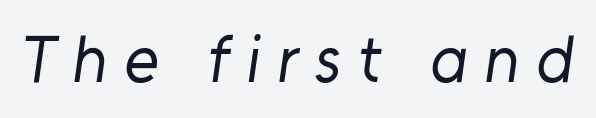
The image shows 66 px regular-weight sans-serif type; set unusually wide letter spacing (+0.25 em), not underlined; low stroke contrast and a medium x-height.
